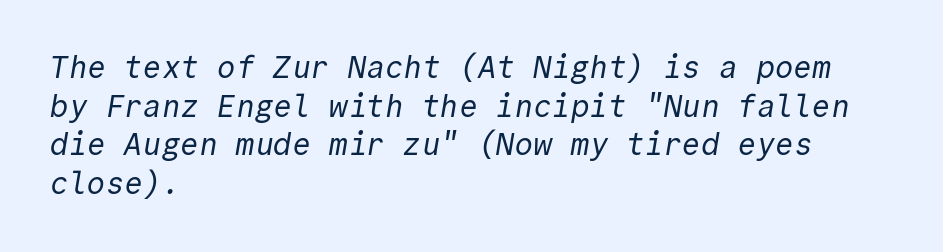
The image shows 31 px regular-weight sans-serif type, monospaced; set left-aligned, normal line spacing (1.25x), normal letter spacing, not underlined; a medium x-height.
